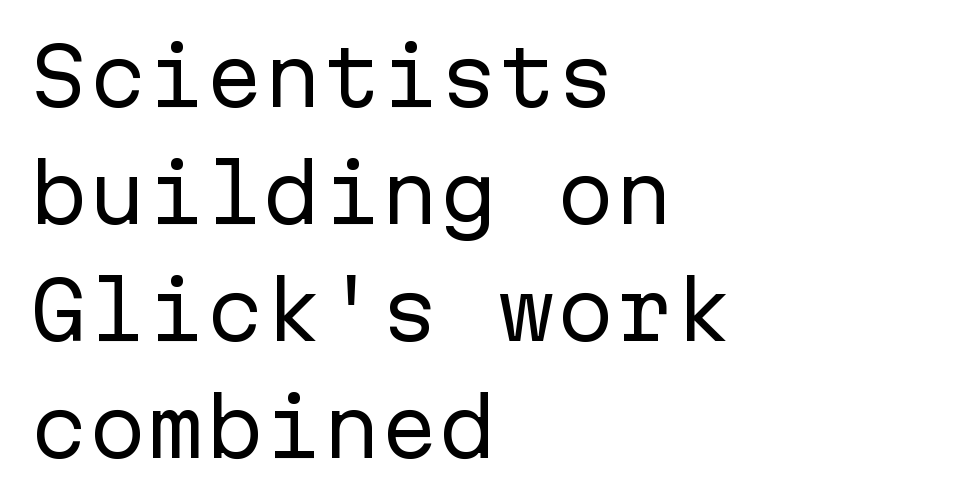
Q: Is the text bold? A: No.
Q: Is the text italic (slanted)? A: No, it is upright.
Q: Is the typeface a serif or a sans-serif typeface? A: Sans-serif.
Q: Is the text underlined? A: No.
Q: How is the paragraph aligned? A: Left-aligned.
Q: Is the spacing between letters normal or unusually wide? A: Normal.
Q: Is the spacing between lines tight, normal or loose? A: Normal.
Q: Width (condensed, normal, or wide)? A: Normal.
Q: Stroke contrast? A: Low.
Q: x-height? A: Medium.
Q: Monospaced? A: Yes.
